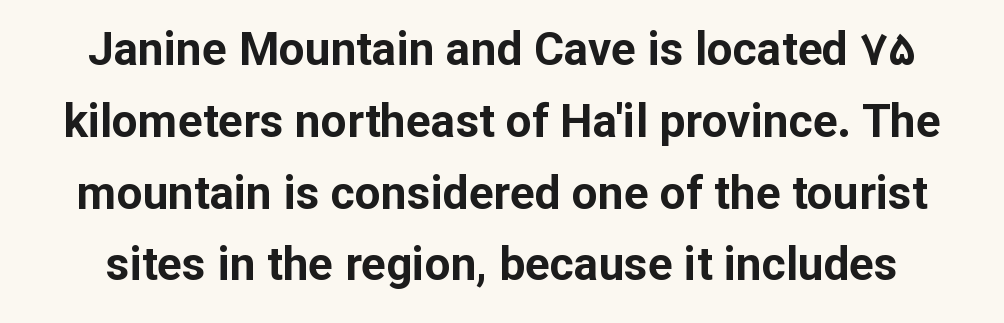
Q: Is the text bold? A: Yes.
Q: Is the text italic (slanted)? A: No, it is upright.
Q: Is the typeface a serif or a sans-serif typeface? A: Sans-serif.
Q: Is the text underlined? A: No.
Q: Is the spacing between letters normal or unusually wide? A: Normal.
Q: Is the spacing between lines tight, normal or loose? A: Normal.
Q: Width (condensed, normal, or wide)? A: Normal.
Q: Stroke contrast? A: Low.
Q: x-height? A: Medium.
Q: Monospaced? A: No.
